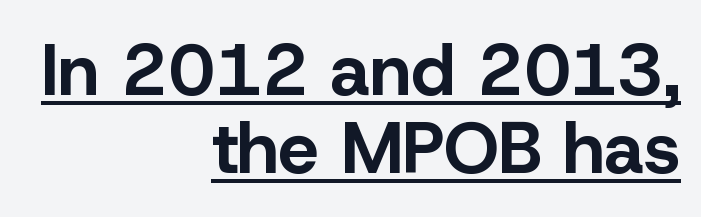
The image shows 72 px bold sans-serif type, upright; set right-aligned, tight line spacing (1.08x), normal letter spacing, underlined; low stroke contrast and a medium x-height.
